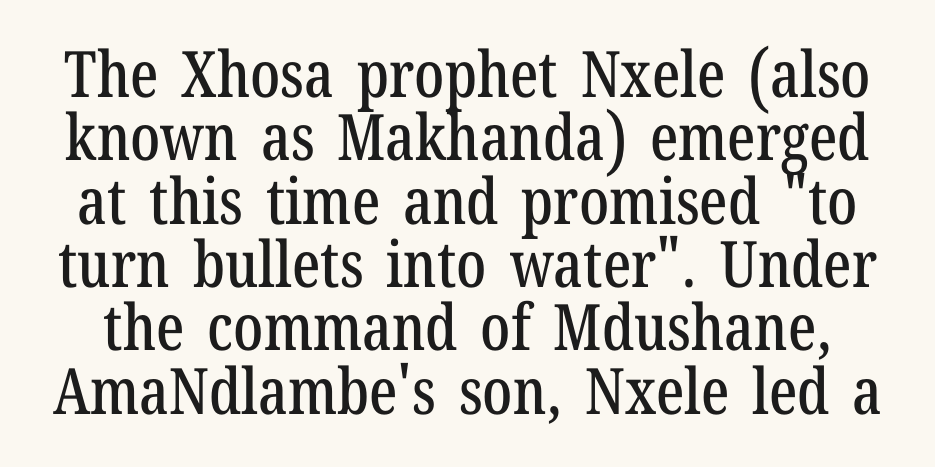
The image shows 64 px condensed serif type, upright; set tight line spacing (0.99x), normal letter spacing, not underlined; low stroke contrast and a medium x-height.
